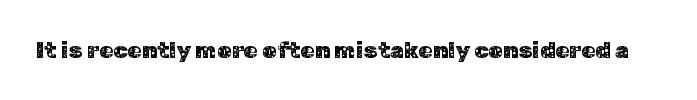
The image shows 23 px text type, upright; set normal letter spacing, not underlined.
